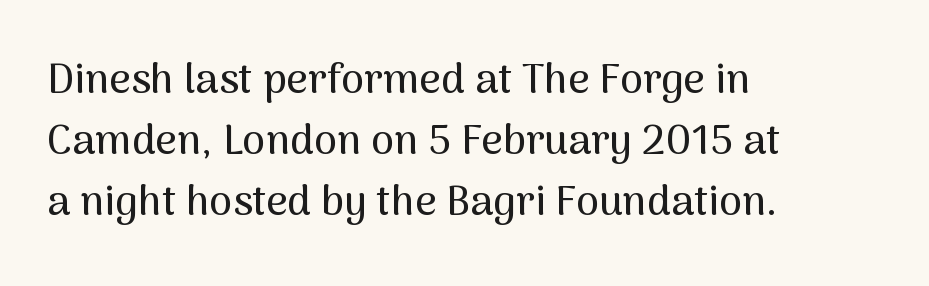
{"serif": "no", "italic": "no", "width": "normal", "stroke_contrast": "medium", "x_height": "medium", "monospaced": "no", "underline": "no", "align": "left", "line_spacing": "normal", "line_spacing_ratio": 1.45, "letter_spacing": "normal", "letter_spacing_em": 0.0, "glyph_px": 42}
